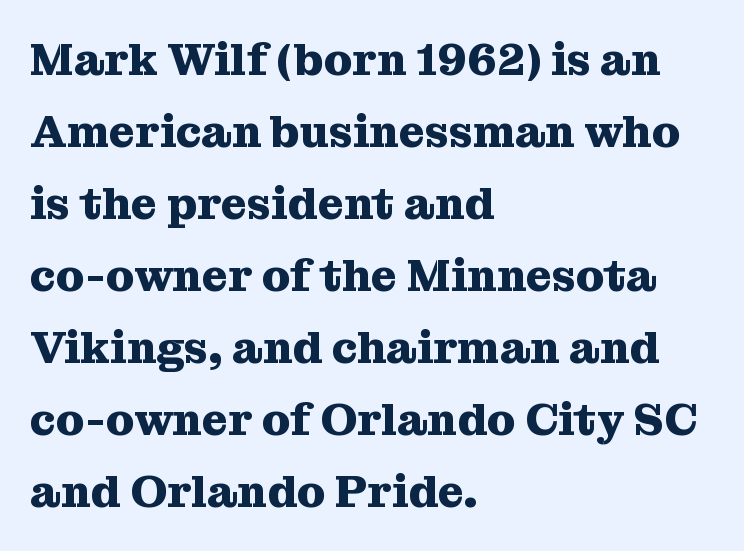
The image shows 45 px heavy serif type, upright; set left-aligned, normal line spacing (1.6x), normal letter spacing, not underlined; medium stroke contrast and a medium x-height.
